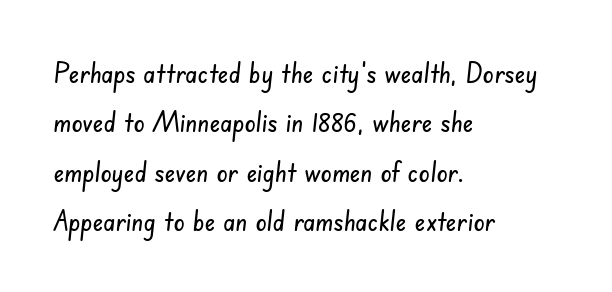
Q: Is the typeface a serif or a sans-serif typeface? A: Sans-serif.
Q: Is the text underlined? A: No.
Q: How is the paragraph aligned? A: Left-aligned.
Q: Is the spacing between letters normal or unusually wide? A: Normal.
Q: Width (condensed, normal, or wide)? A: Condensed.
Q: Stroke contrast? A: Low.
Q: x-height? A: Small.
Q: Monospaced? A: No.
